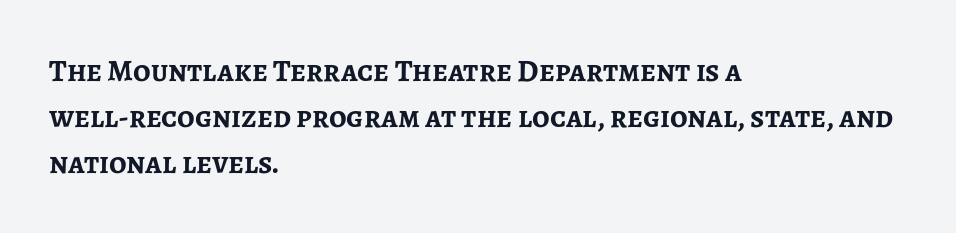
{"serif": "no", "italic": "no", "bold": "yes", "weight": "semibold", "width": "normal", "stroke_contrast": "low", "x_height": "medium", "monospaced": "no", "underline": "no", "align": "left", "line_spacing": "normal", "line_spacing_ratio": 1.48, "letter_spacing": "normal", "letter_spacing_em": 0.0, "glyph_px": 31}
